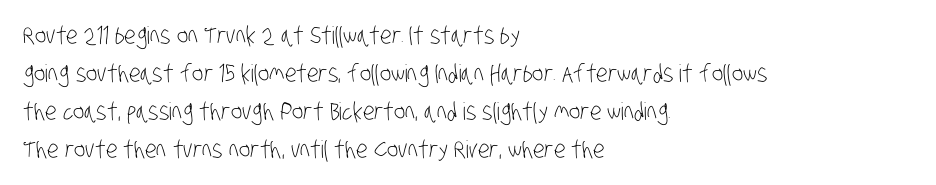
The image shows 24 px text type; set left-aligned, normal line spacing (1.58x), normal letter spacing, not underlined.
